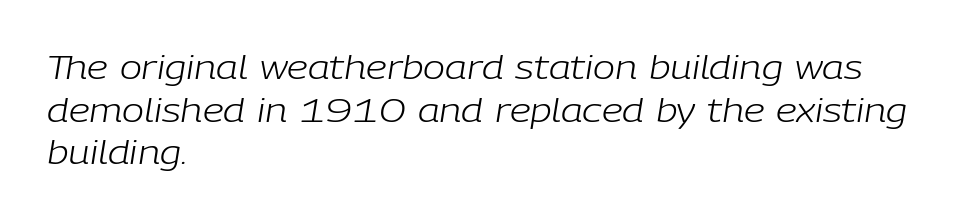
{"italic": "yes", "lean": "right", "slant_degrees": 9, "bold": "no", "weight": "light", "width": "normal", "stroke_contrast": "low", "x_height": "medium", "monospaced": "no", "underline": "no", "align": "left", "line_spacing": "normal", "line_spacing_ratio": 1.29, "letter_spacing": "normal", "letter_spacing_em": 0.0, "glyph_px": 33}
